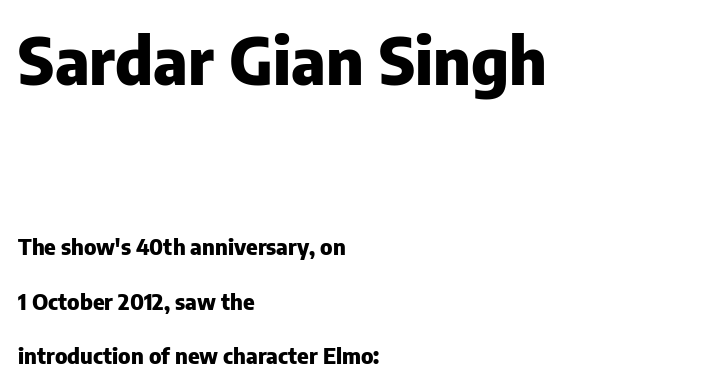
Q: Is the text bold? A: Yes.
Q: Is the text italic (slanted)? A: No, it is upright.
Q: Is the typeface a serif or a sans-serif typeface? A: Sans-serif.
Q: Is the text underlined? A: No.
Q: How is the paragraph aligned? A: Left-aligned.
Q: Is the spacing between letters normal or unusually wide? A: Normal.
Q: Is the spacing between lines tight, normal or loose? A: Loose.
Q: Which block of text is set in a larger size, the first (top) or the second (bottom)? A: The first (top) one.
Q: Width (condensed, normal, or wide)? A: Normal.
Q: Stroke contrast? A: Low.
Q: x-height? A: Medium.
Q: Monospaced? A: No.
